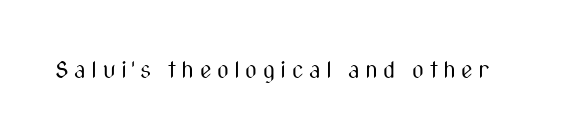
Unmarked baselines from the first word to the last. Is this a heavy cut? Hardly; it is regular or lighter. Words appear elongated and porous because spacing is wide. Rendered with straight, roman letterforms.
